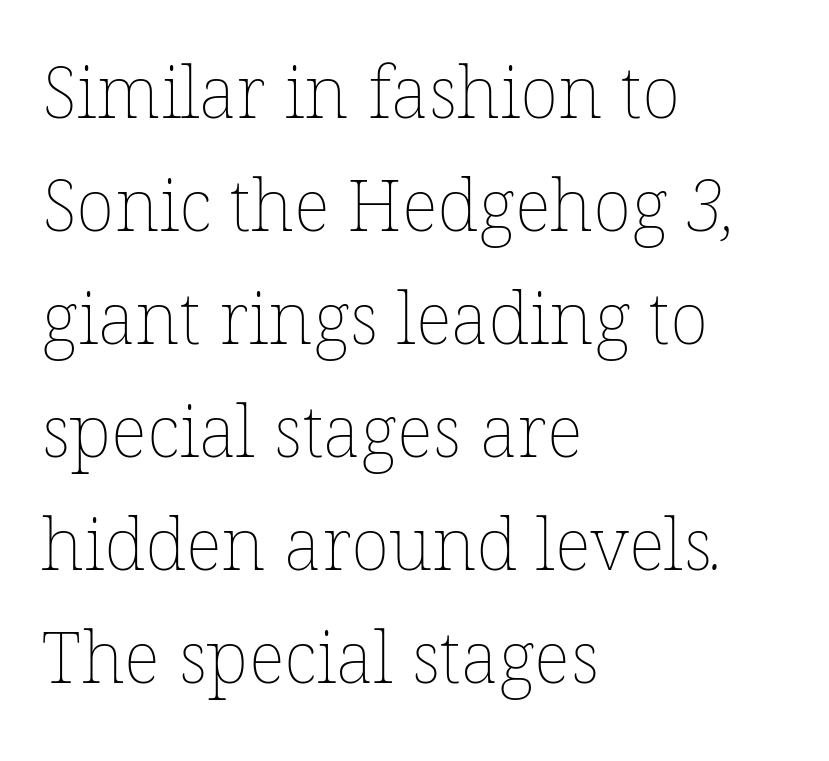
Is the block centered? No — it sits flush against the left margin. A typesetter would call this zero additional tracking. The lines sit at an ordinary, default distance from one another. The gap between lines stays unmarked. Character widths vary here, with narrow letters taking less room than wide ones.
